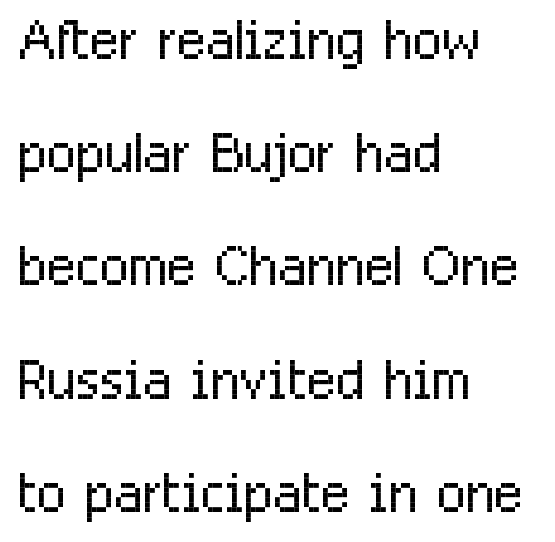
Q: Is the text bold? A: No.
Q: Is the text italic (slanted)? A: No, it is upright.
Q: Is the typeface a serif or a sans-serif typeface? A: Sans-serif.
Q: Is the text underlined? A: No.
Q: How is the paragraph aligned? A: Left-aligned.
Q: Is the spacing between letters normal or unusually wide? A: Normal.
Q: Is the spacing between lines tight, normal or loose? A: Normal.
Q: Width (condensed, normal, or wide)? A: Condensed.
Q: Stroke contrast? A: Low.
Q: x-height? A: Medium.
Q: Monospaced? A: No.
